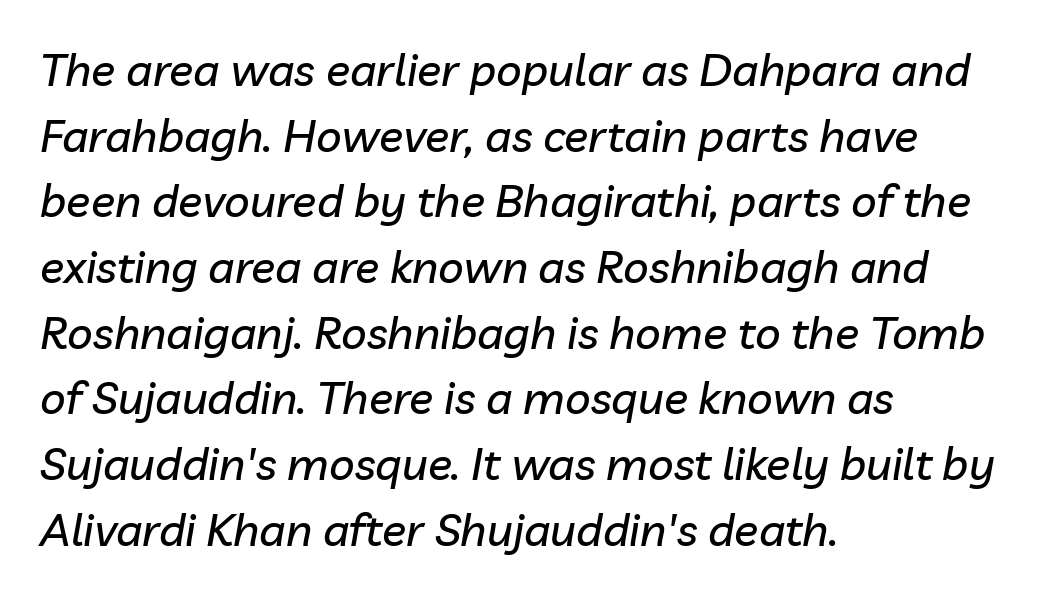
The whole block is typeset with a tilt. The rendering anchors every line to the left-hand side. Students, note that the glyphs here touch the page at normal intervals. Decoration check: the copy has no underline. Rows of type keep a routine distance in the vertical direction.
